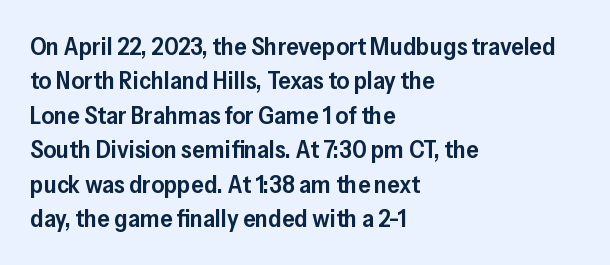
{"italic": "no", "bold": "semi", "underline": "no", "align": "left", "line_spacing": "normal", "line_spacing_ratio": 1.38, "letter_spacing": "normal", "letter_spacing_em": 0.0, "glyph_px": 25}
